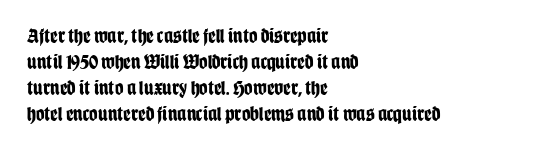
The strokes are fattened all the way to bold. Visually the block forms a straight wall on the left and a jagged coastline on the right. A typesetter would mark this as roman, not italic. The words here are not underlined.
